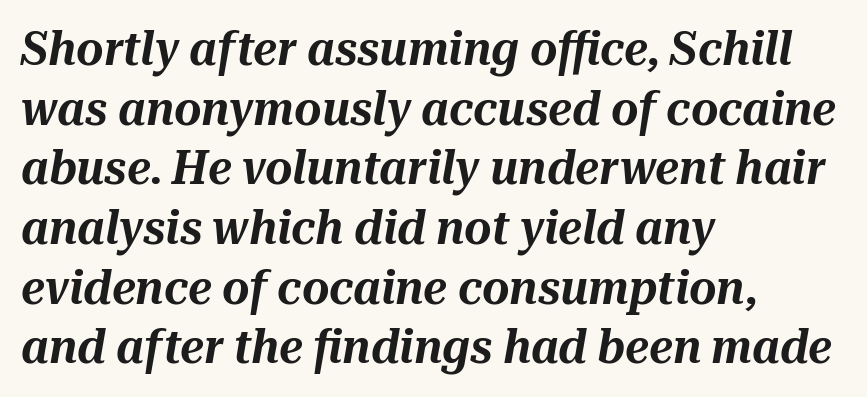
Emphasis-style slanted type is in use. Check under the words: just untouched page. A typesetter would call this proportional, since set widths differ per character. The passage is arranged the way most books set body copy — flush left. One glance says typical: line gaps are just what's usual.
